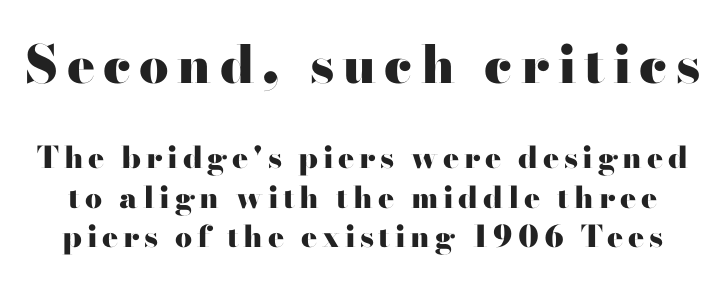
{"serif": "yes", "italic": "no", "bold": "yes", "weight": "heavy", "width": "wide", "stroke_contrast": "high", "x_height": "small", "monospaced": "no", "underline": "no", "line_spacing": "normal", "line_spacing_ratio": 1.32, "larger_block": "first", "size_ratio": 1.73, "glyph_px": 52}
